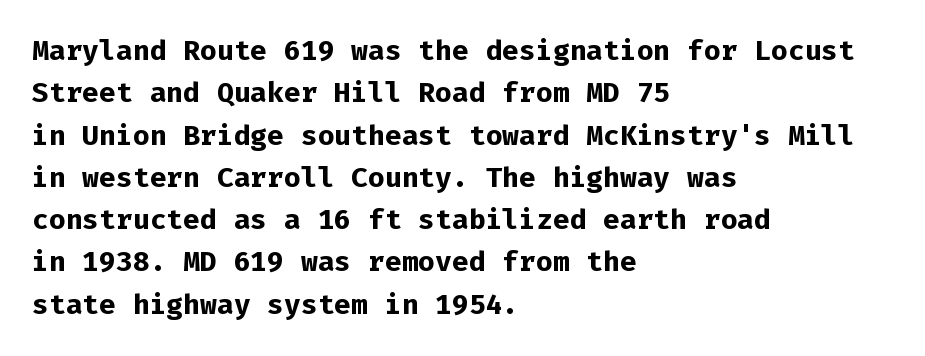
{"serif": "no", "italic": "no", "bold": "yes", "weight": "bold", "width": "normal", "stroke_contrast": "low", "x_height": "medium", "monospaced": "yes", "underline": "no", "align": "left", "line_spacing": "normal", "line_spacing_ratio": 1.51, "letter_spacing": "normal", "letter_spacing_em": 0.0, "glyph_px": 28}
